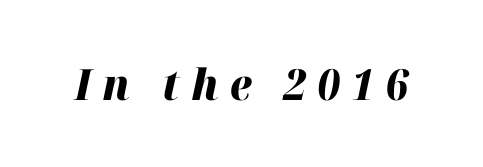
The image shows 43 px heavy type, italic (leaning right); set unusually wide letter spacing (+0.26 em), not underlined; high stroke contrast and a medium x-height.
